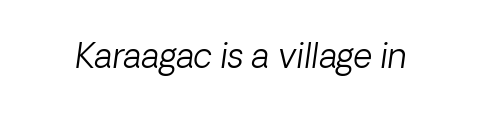
{"serif": "no", "bold": "no", "weight": "light", "width": "normal", "stroke_contrast": "low", "x_height": "medium", "monospaced": "no", "underline": "no", "letter_spacing": "normal", "letter_spacing_em": 0.0, "glyph_px": 33}
